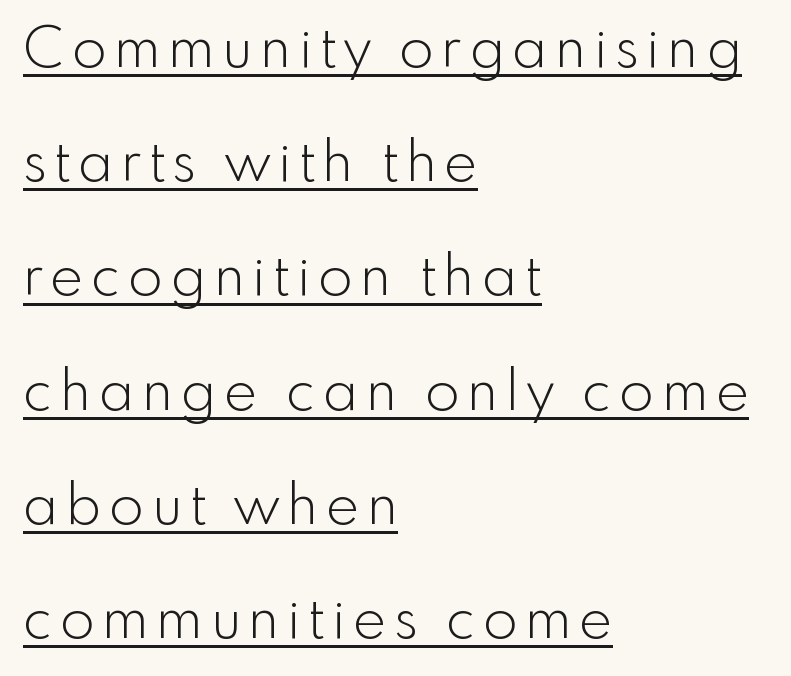
Rows of type keep a wide berth in the vertical direction. These lines are set flush left with a ragged right edge. Think standard paragraph weight, or any step lighter than that. Posture: straight, roman, zero tilt. This is sans-serif lettering, the kind often seen on screens and signage. The face used here appears with an underline applied.
